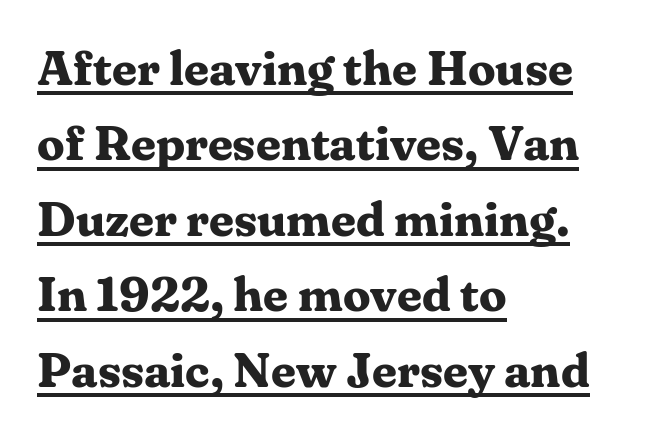
The image shows 49 px bold serif type, upright; set left-aligned, normal line spacing (1.54x), normal letter spacing, underlined; medium stroke contrast and a medium x-height.
